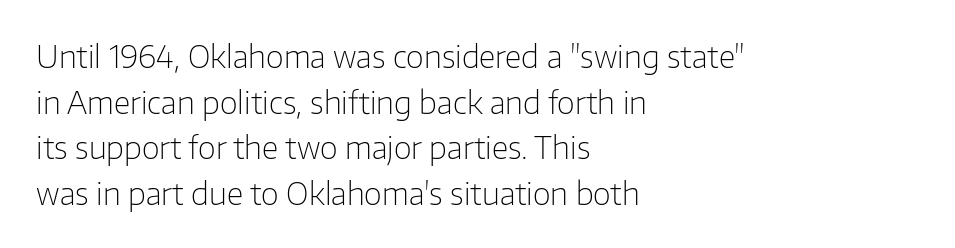
Q: Is the text bold? A: No.
Q: Is the text italic (slanted)? A: No, it is upright.
Q: Is the typeface a serif or a sans-serif typeface? A: Sans-serif.
Q: Is the text underlined? A: No.
Q: How is the paragraph aligned? A: Left-aligned.
Q: Is the spacing between letters normal or unusually wide? A: Normal.
Q: Is the spacing between lines tight, normal or loose? A: Normal.
Q: Width (condensed, normal, or wide)? A: Normal.
Q: Stroke contrast? A: Low.
Q: x-height? A: Medium.
Q: Monospaced? A: No.
